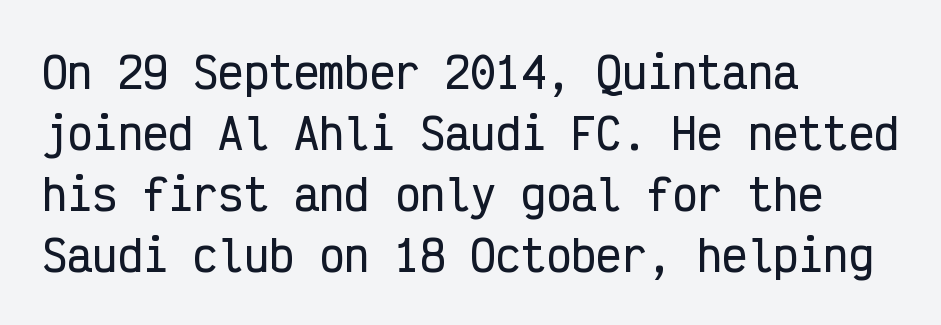
{"serif": "no", "italic": "no", "width": "condensed", "stroke_contrast": "low", "x_height": "medium", "monospaced": "yes", "underline": "no", "align": "left", "line_spacing": "normal", "line_spacing_ratio": 1.45, "letter_spacing": "normal", "letter_spacing_em": 0.0, "glyph_px": 42}
